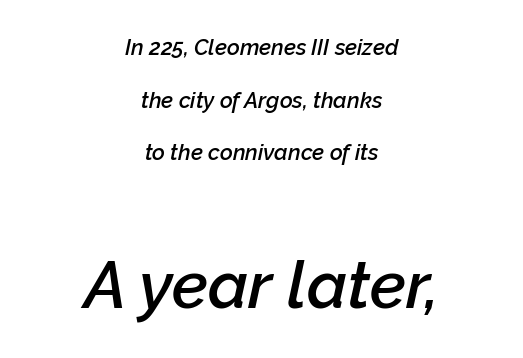
Line starts and ends both wander, symmetrically. A clean baseline with only descenders dipping below it. The horizontal fit of the characters is conventional and even. The sample has been set in demibold, a notch under bold.
